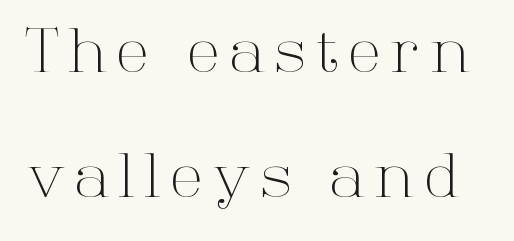
The image shows 60 px light serif type, upright; set loose line spacing (2.09x), not underlined; high stroke contrast and a medium x-height.
